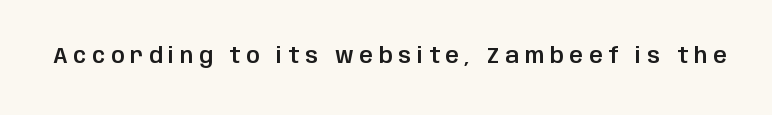
Q: Is the text italic (slanted)? A: No, it is upright.
Q: Is the text underlined? A: No.
Q: Is the spacing between letters normal or unusually wide? A: Unusually wide.
